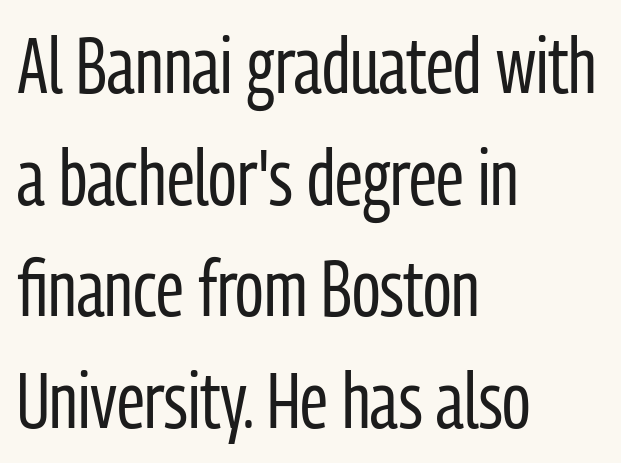
The setting favours the left margin, as ordinary paragraphs usually do. Students, note that the glyphs here touch the page at normal intervals. Letterform terminals end flat and unadorned throughout the passage. Looks like regular typesetting: each glyph gets only the width it needs. Glance below the letters and you will spot only blank space.
